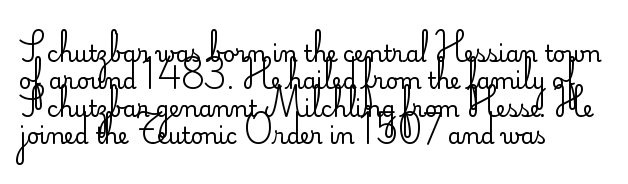
Q: Is the text bold? A: No.
Q: Is the text italic (slanted)? A: No, it is upright.
Q: Is the text underlined? A: No.
Q: How is the paragraph aligned? A: Left-aligned.
Q: Is the spacing between letters normal or unusually wide? A: Normal.
